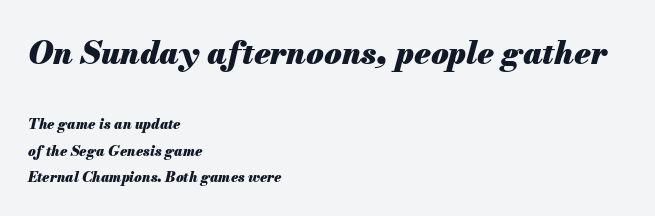
{"italic": "yes", "lean": "right", "slant_degrees": 13, "bold": "yes", "weight": "heavy", "width": "normal", "stroke_contrast": "medium", "x_height": "small", "monospaced": "no", "underline": "no", "align": "left", "line_spacing_ratio": 1.87, "letter_spacing": "normal", "letter_spacing_em": 0.0, "larger_block": "first", "size_ratio": 2.29, "glyph_px": 32}
